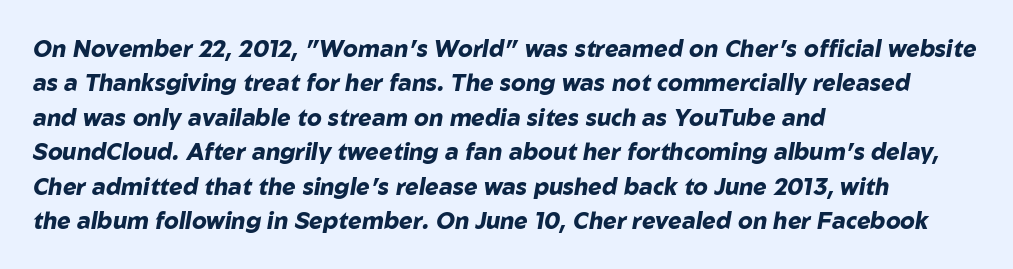
{"italic": "yes", "lean": "right", "slant_degrees": 10, "bold": "yes", "underline": "no", "align": "left", "line_spacing": "normal", "line_spacing_ratio": 1.5, "letter_spacing": "normal", "letter_spacing_em": 0.0, "glyph_px": 23}
